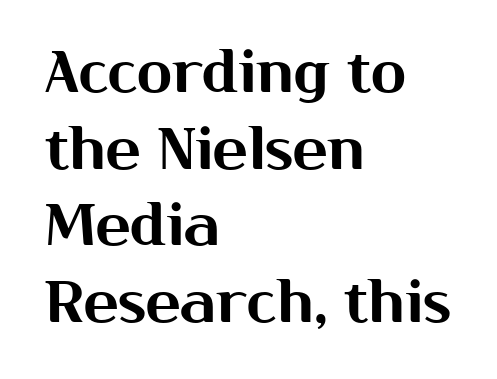
{"serif": "no", "italic": "no", "width": "normal", "stroke_contrast": "medium", "x_height": "medium", "monospaced": "no", "underline": "no", "align": "left", "line_spacing": "normal", "line_spacing_ratio": 1.32, "letter_spacing": "normal", "letter_spacing_em": 0.0, "glyph_px": 58}
